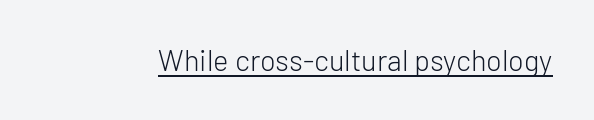
The image shows 29 px light sans-serif type, upright; set normal letter spacing, underlined; low stroke contrast and a medium x-height.
